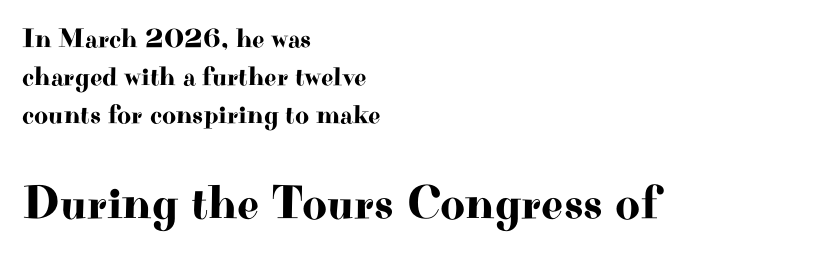
The image shows 48 px wide serif type, upright; set left-aligned, normal line spacing (1.4x), normal letter spacing, not underlined; the second (bottom) block is 1.78x larger; high stroke contrast and a small x-height.
